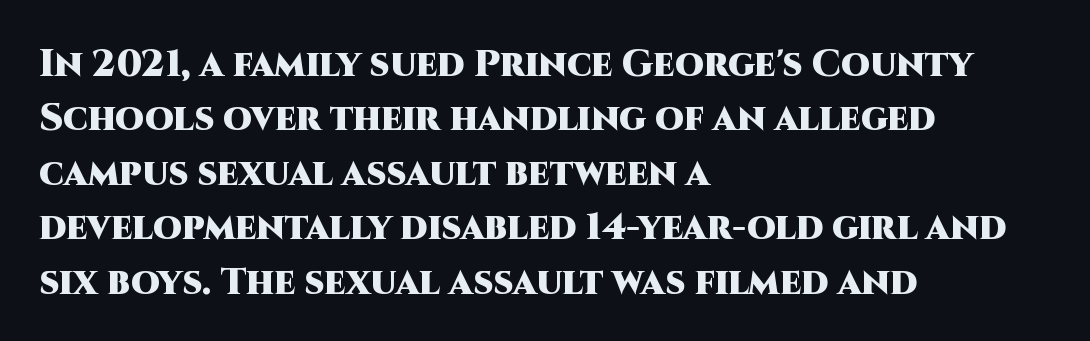
{"serif": "no", "italic": "no", "bold": "yes", "weight": "heavy", "width": "normal", "stroke_contrast": "high", "x_height": "large", "monospaced": "no", "underline": "no", "align": "left", "line_spacing": "normal", "line_spacing_ratio": 1.47, "letter_spacing": "normal", "letter_spacing_em": 0.0, "glyph_px": 37}
